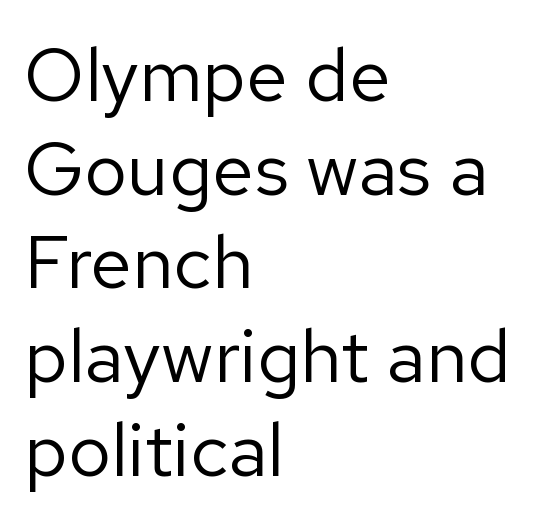
The image shows 75 px regular-weight sans-serif type, upright; set left-aligned, normal line spacing (1.25x), normal letter spacing, not underlined; low stroke contrast and a medium x-height.
